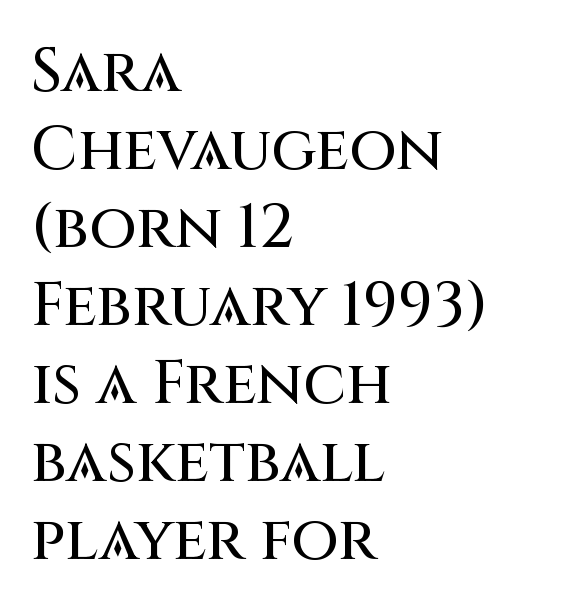
{"serif": "no", "italic": "no", "width": "normal", "stroke_contrast": "medium", "x_height": "large", "monospaced": "no", "underline": "no", "align": "left", "line_spacing": "normal", "line_spacing_ratio": 1.28, "letter_spacing": "normal", "letter_spacing_em": 0.0, "glyph_px": 61}
